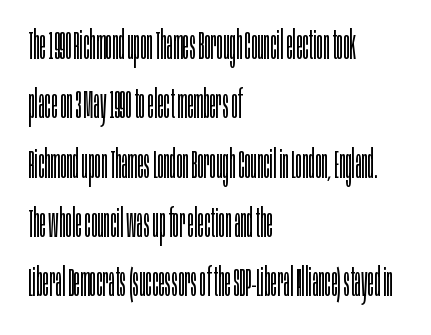
Q: Is the text bold? A: No.
Q: Is the text italic (slanted)? A: No, it is upright.
Q: Is the typeface a serif or a sans-serif typeface? A: Sans-serif.
Q: Is the text underlined? A: No.
Q: How is the paragraph aligned? A: Left-aligned.
Q: Is the spacing between letters normal or unusually wide? A: Normal.
Q: Is the spacing between lines tight, normal or loose? A: Normal.
Q: Width (condensed, normal, or wide)? A: Condensed.
Q: Stroke contrast? A: Low.
Q: x-height? A: Large.
Q: Monospaced? A: No.
